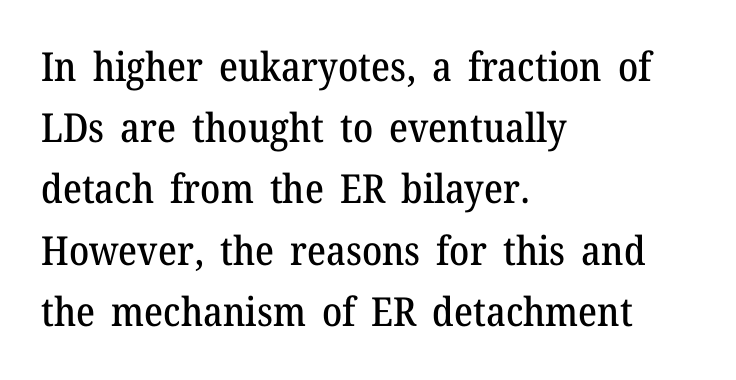
The lettering stays uniformly vertical, giving the passage a roman look. A bare baseline throughout the passage. Students, observe: this is what conventionally led text looks like. A student would call this left alignment; a typographer would say flush left, rag right.
